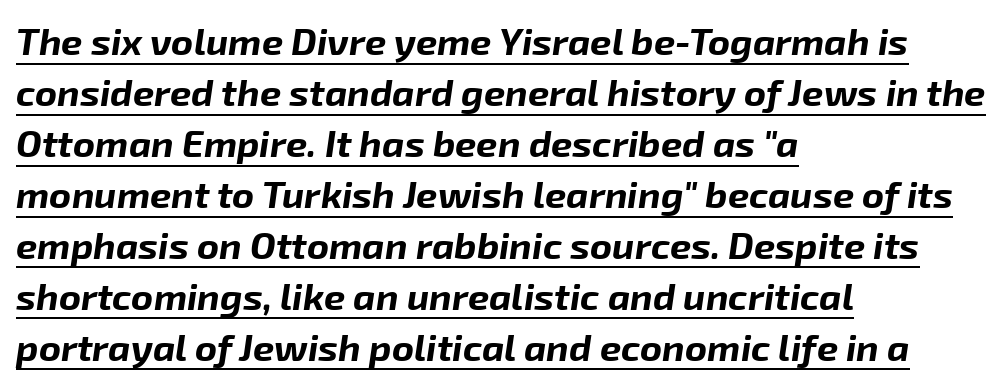
{"italic": "yes", "lean": "right", "slant_degrees": 8, "bold": "yes", "weight": "bold", "width": "normal", "stroke_contrast": "low", "x_height": "medium", "monospaced": "no", "underline": "yes", "align": "left", "line_spacing": "normal", "line_spacing_ratio": 1.34, "letter_spacing": "normal", "letter_spacing_em": 0.0, "glyph_px": 38}
